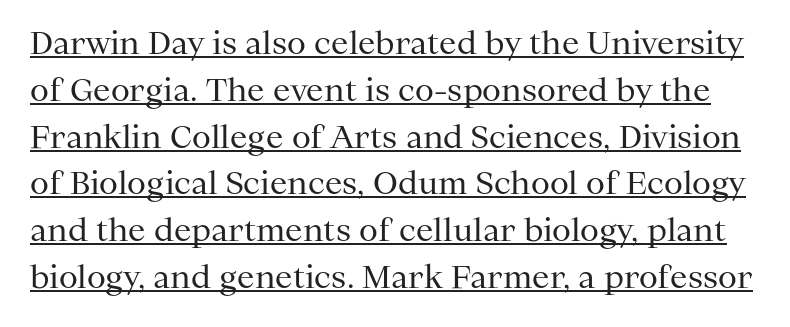
Q: Is the text bold? A: No.
Q: Is the text italic (slanted)? A: No, it is upright.
Q: Is the typeface a serif or a sans-serif typeface? A: Serif.
Q: Is the text underlined? A: Yes.
Q: Is the spacing between letters normal or unusually wide? A: Normal.
Q: Is the spacing between lines tight, normal or loose? A: Normal.
Q: Width (condensed, normal, or wide)? A: Normal.
Q: Stroke contrast? A: Medium.
Q: x-height? A: Medium.
Q: Monospaced? A: No.
